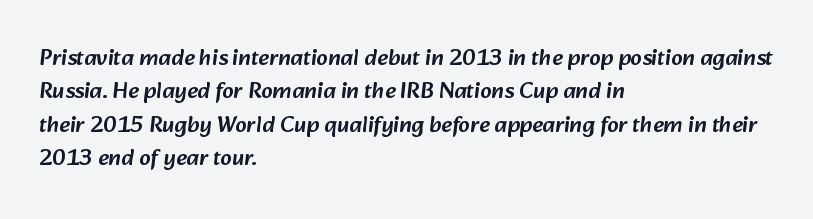
The image shows 23 px text type; set left-aligned, normal line spacing (1.45x), normal letter spacing, not underlined.
